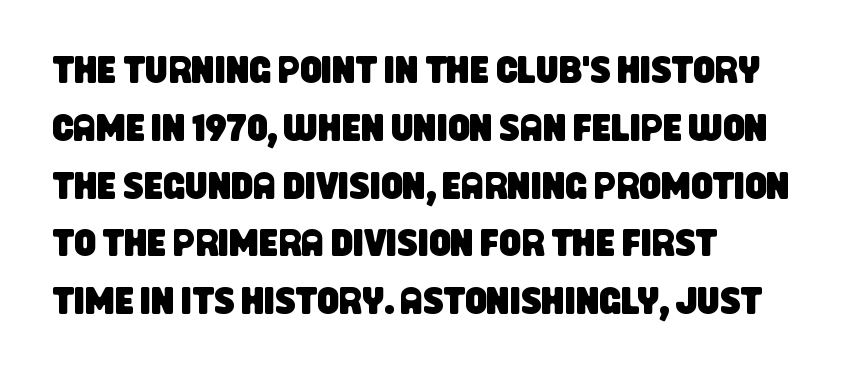
The image shows 38 px condensed sans-serif type; set left-aligned, normal line spacing (1.52x), normal letter spacing, not underlined; low stroke contrast and a large x-height.
